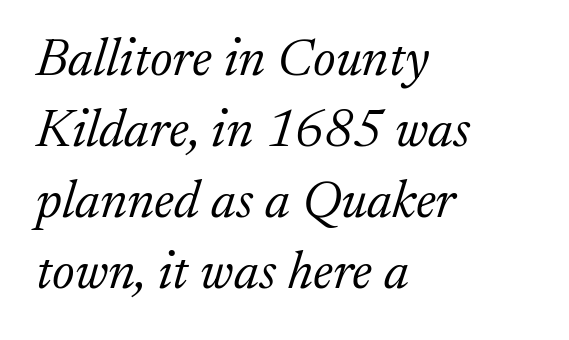
These lines are set flush left with a ragged right edge. You can tell from the footed stems that serif type was used. The rows are spaced the way most documents space them. Character widths vary here, with narrow letters taking less room than wide ones. Designer's note — italics engaged.
